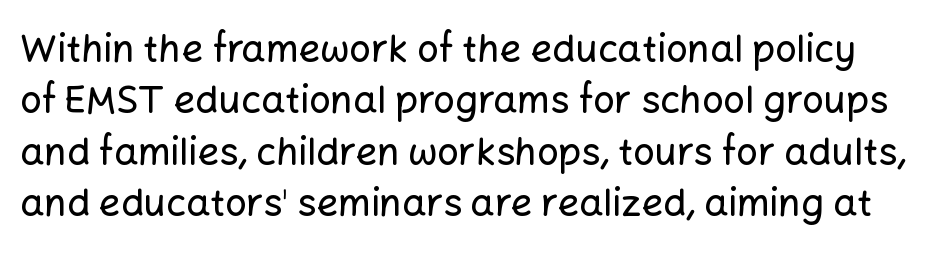
The image shows 38 px sans-serif type, upright; set normal line spacing (1.35x), normal letter spacing, not underlined; low stroke contrast and a medium x-height.
